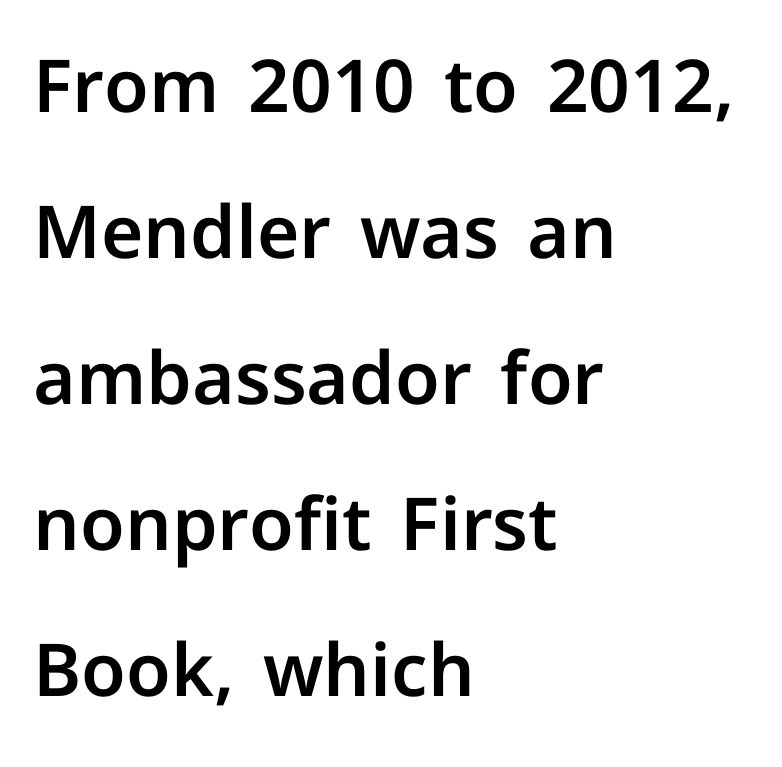
Q: Is the text italic (slanted)? A: No, it is upright.
Q: Is the typeface a serif or a sans-serif typeface? A: Sans-serif.
Q: Is the text underlined? A: No.
Q: How is the paragraph aligned? A: Left-aligned.
Q: Is the spacing between letters normal or unusually wide? A: Normal.
Q: Is the spacing between lines tight, normal or loose? A: Loose.
Q: Width (condensed, normal, or wide)? A: Normal.
Q: Stroke contrast? A: Low.
Q: x-height? A: Medium.
Q: Monospaced? A: No.
